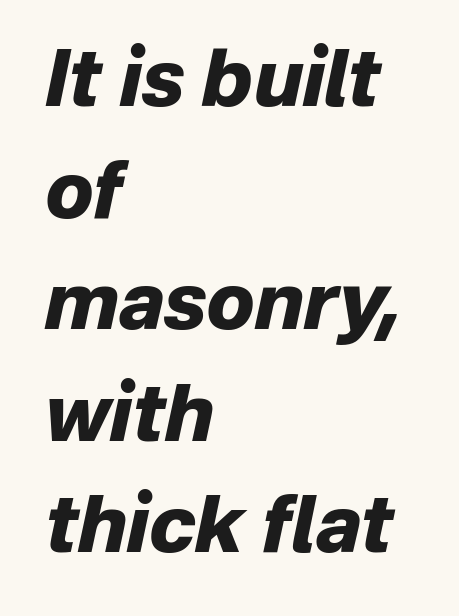
{"italic": "yes", "lean": "right", "slant_degrees": 12, "bold": "yes", "weight": "heavy", "width": "normal", "stroke_contrast": "low", "x_height": "medium", "monospaced": "no", "underline": "no", "align": "left", "line_spacing": "normal", "line_spacing_ratio": 1.43, "letter_spacing": "normal", "letter_spacing_em": 0.0, "glyph_px": 78}
